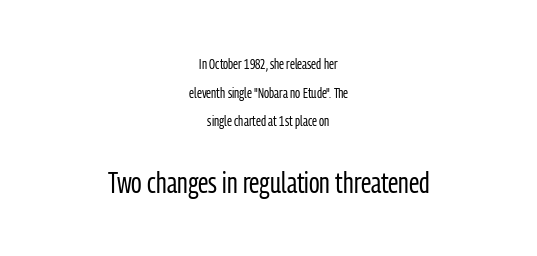
Q: Is the text bold? A: No.
Q: Is the text italic (slanted)? A: No, it is upright.
Q: Is the typeface a serif or a sans-serif typeface? A: Sans-serif.
Q: Is the text underlined? A: No.
Q: How is the paragraph aligned? A: Centered.
Q: Is the spacing between letters normal or unusually wide? A: Normal.
Q: Is the spacing between lines tight, normal or loose? A: Loose.
Q: Which block of text is set in a larger size, the first (top) or the second (bottom)? A: The second (bottom) one.
Q: Width (condensed, normal, or wide)? A: Condensed.
Q: Stroke contrast? A: Low.
Q: x-height? A: Medium.
Q: Monospaced? A: No.
